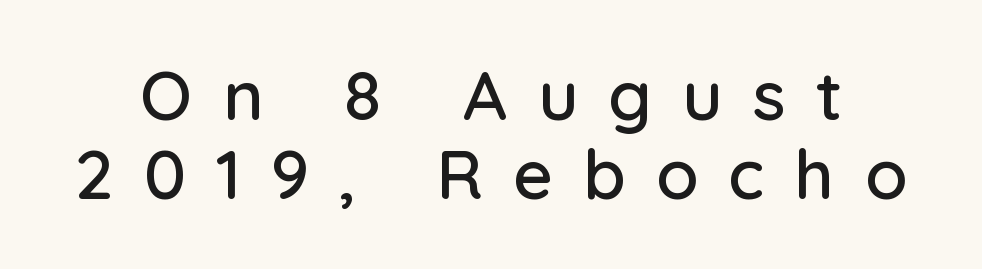
Q: Is the text italic (slanted)? A: No, it is upright.
Q: Is the typeface a serif or a sans-serif typeface? A: Sans-serif.
Q: Is the text underlined? A: No.
Q: Is the spacing between letters normal or unusually wide? A: Unusually wide.
Q: Is the spacing between lines tight, normal or loose? A: Tight.
Q: Width (condensed, normal, or wide)? A: Normal.
Q: Stroke contrast? A: Low.
Q: x-height? A: Medium.
Q: Monospaced? A: No.
